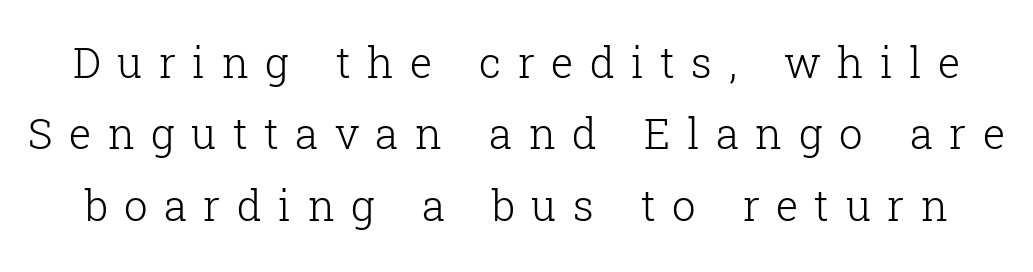
Q: Is the text bold? A: No.
Q: Is the text italic (slanted)? A: No, it is upright.
Q: Is the typeface a serif or a sans-serif typeface? A: Serif.
Q: Is the text underlined? A: No.
Q: Is the spacing between letters normal or unusually wide? A: Unusually wide.
Q: Is the spacing between lines tight, normal or loose? A: Normal.
Q: Width (condensed, normal, or wide)? A: Normal.
Q: Stroke contrast? A: Low.
Q: x-height? A: Medium.
Q: Monospaced? A: No.
